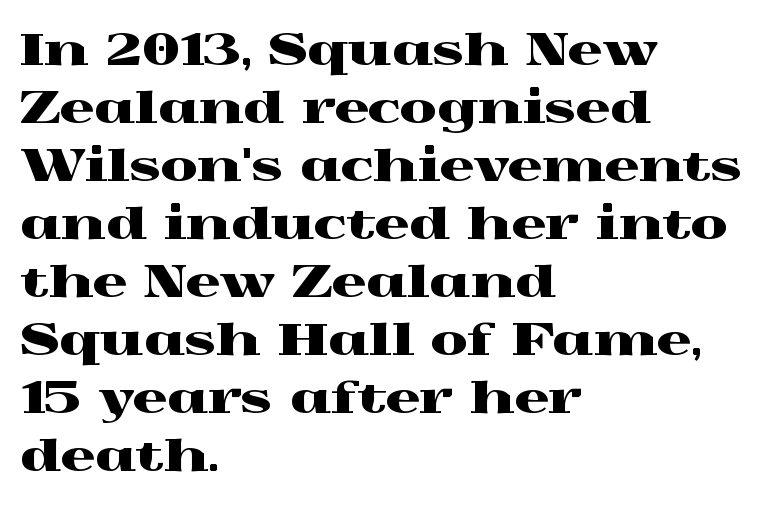
The image shows 43 px wide serif type, upright; set left-aligned, normal line spacing (1.35x), normal letter spacing, not underlined; a medium x-height.
